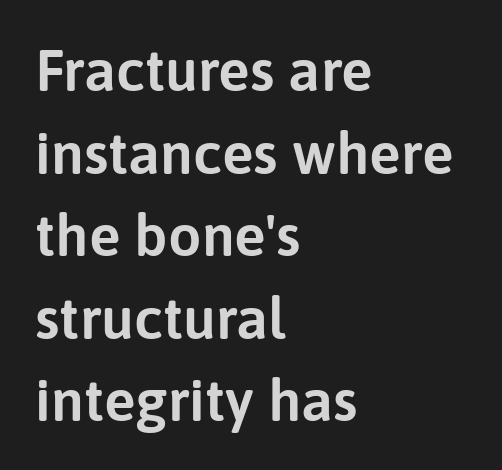
{"serif": "no", "italic": "no", "width": "normal", "stroke_contrast": "low", "x_height": "medium", "monospaced": "no", "underline": "no", "align": "left", "line_spacing": "normal", "line_spacing_ratio": 1.4, "letter_spacing": "normal", "letter_spacing_em": 0.0, "glyph_px": 59}
